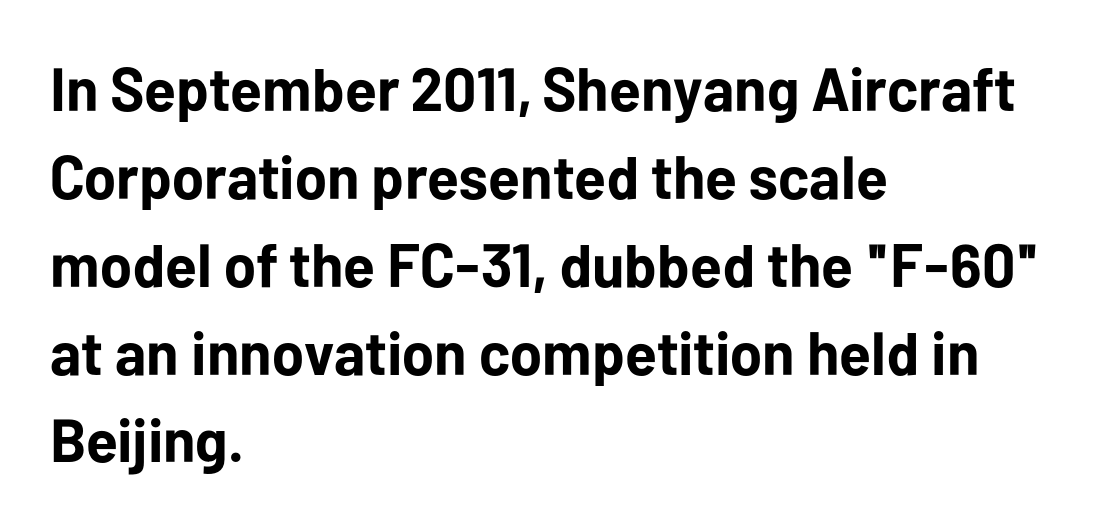
This sample uses a sans-serif face. There is no visible air inserted between adjacent glyphs. Is the block centered? No — it sits flush against the left margin. Set as a true bold cut, around the 700 mark. These lines are rendered in a variable-pitch font. The strip under each line holds only bare page.
